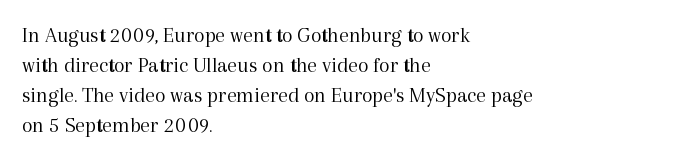
Q: Is the text bold? A: No.
Q: Is the text italic (slanted)? A: No, it is upright.
Q: Is the text underlined? A: No.
Q: How is the paragraph aligned? A: Left-aligned.
Q: Is the spacing between letters normal or unusually wide? A: Normal.
Q: Is the spacing between lines tight, normal or loose? A: Normal.
